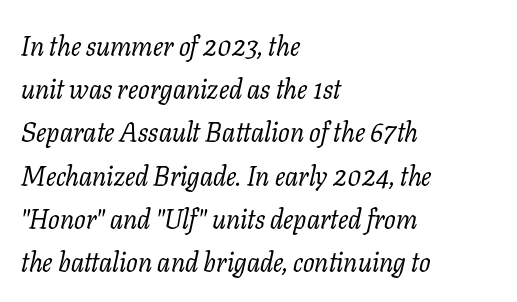
The image shows 27 px text type, italic (leaning right); set left-aligned, normal line spacing (1.6x), normal letter spacing, not underlined.
